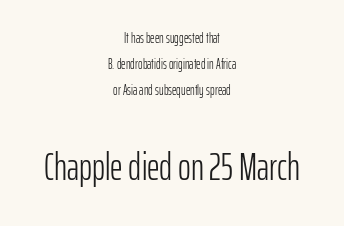
The image shows 39 px light, condensed sans-serif type, upright; set centered, line spacing 1.84x, normal letter spacing, not underlined; the second (bottom) block is 2.79x larger; low stroke contrast and a medium x-height.
